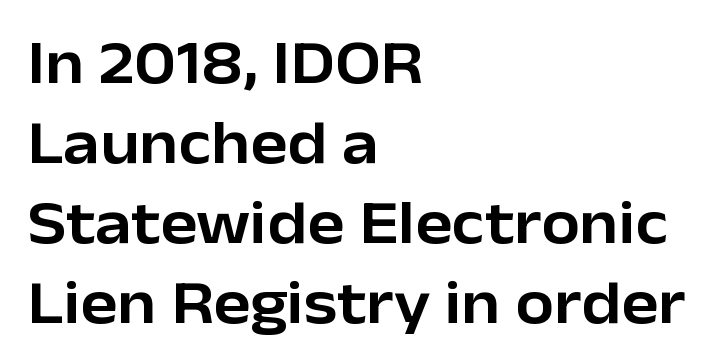
The image shows 62 px sans-serif type, upright; set left-aligned, normal line spacing (1.29x), normal letter spacing, not underlined; low stroke contrast and a medium x-height.
